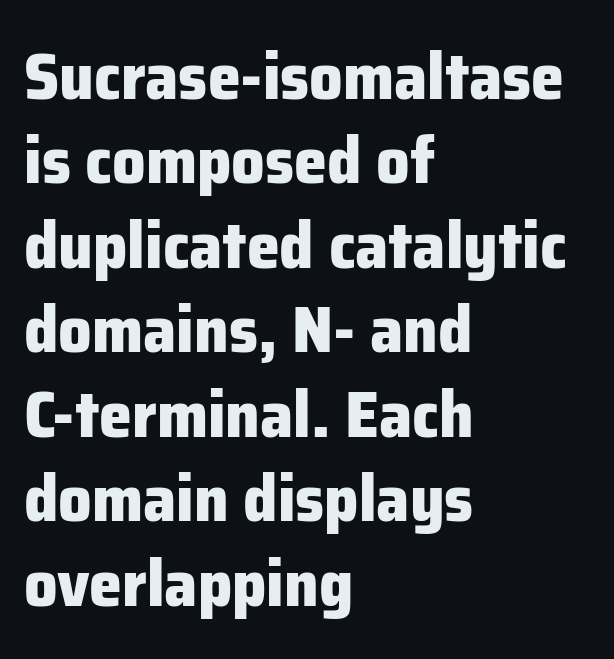
Stroke thickness is high; the sample reads as a true bold. Observe the absence of serifs on each vertical stroke in this sample. The zone under the glyphs is completely vacant. Here the designer chose a conventional face with non-uniform glyph widths.
